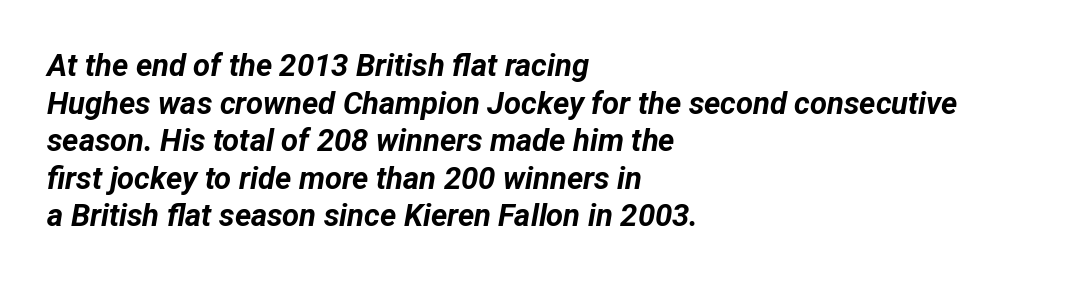
The passage shown is typed in a proportional face where columns would drift. Casual observation: everything's shoved over to the left. Look at the stroke-to-counter ratio: heavy, a bold. The tracking reads as untouched default to a designer's eye.
